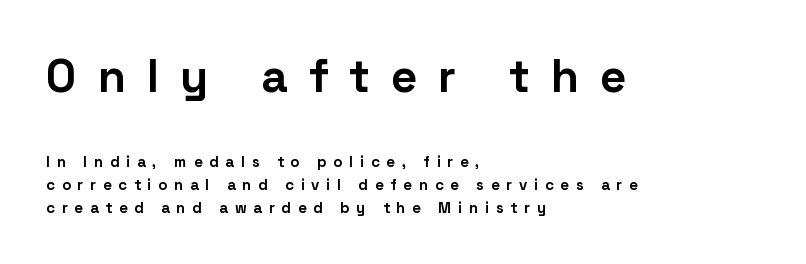
{"serif": "no", "italic": "no", "bold": "yes", "weight": "bold", "width": "normal", "stroke_contrast": "low", "x_height": "medium", "monospaced": "no", "underline": "no", "align": "left", "line_spacing": "normal", "line_spacing_ratio": 1.51, "letter_spacing": "wide", "letter_spacing_em": 0.45, "larger_block": "first", "size_ratio": 3.07, "glyph_px": 46}
